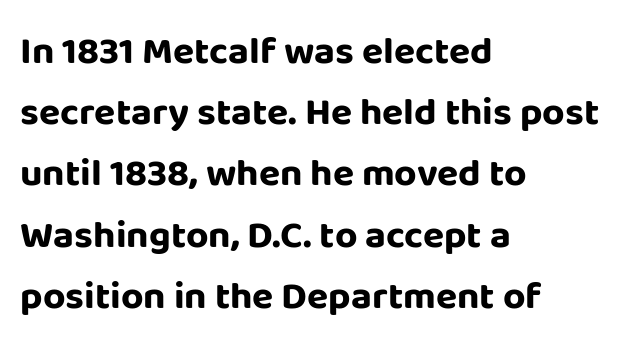
{"serif": "no", "italic": "no", "bold": "yes", "weight": "bold", "width": "normal", "stroke_contrast": "low", "x_height": "large", "monospaced": "no", "underline": "no", "align": "left", "line_spacing": "normal", "line_spacing_ratio": 1.57, "letter_spacing": "normal", "letter_spacing_em": 0.0, "glyph_px": 39}
